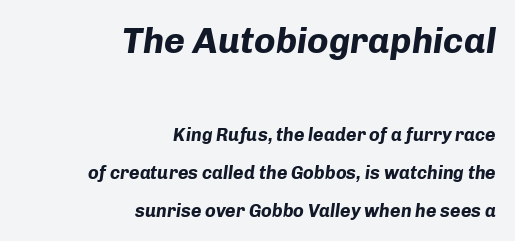
{"italic": "yes", "lean": "right", "slant_degrees": 8, "bold": "yes", "weight": "bold", "width": "normal", "stroke_contrast": "low", "x_height": "medium", "monospaced": "no", "underline": "no", "align": "right", "line_spacing": "loose", "line_spacing_ratio": 2.11, "letter_spacing": "normal", "letter_spacing_em": 0.0, "larger_block": "first", "size_ratio": 2.0, "glyph_px": 36}
